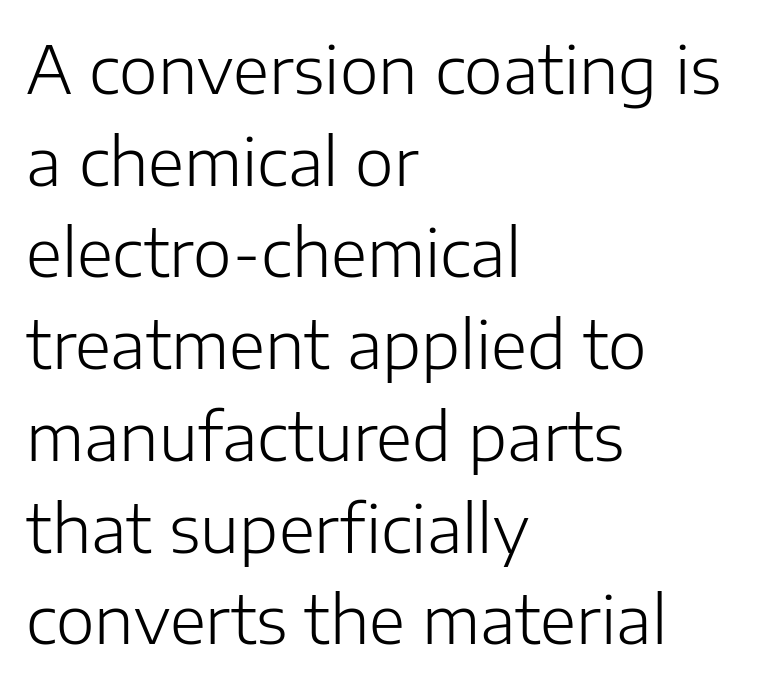
{"serif": "no", "italic": "no", "bold": "no", "weight": "light", "width": "normal", "stroke_contrast": "low", "x_height": "medium", "monospaced": "no", "underline": "no", "align": "left", "line_spacing": "normal", "line_spacing_ratio": 1.39, "letter_spacing": "normal", "letter_spacing_em": 0.0, "glyph_px": 66}
